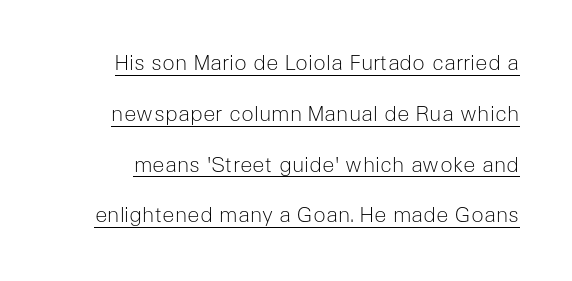
{"italic": "no", "bold": "no", "underline": "yes", "line_spacing": "loose", "line_spacing_ratio": 2.42, "letter_spacing": "normal", "letter_spacing_em": 0.0, "glyph_px": 21}
